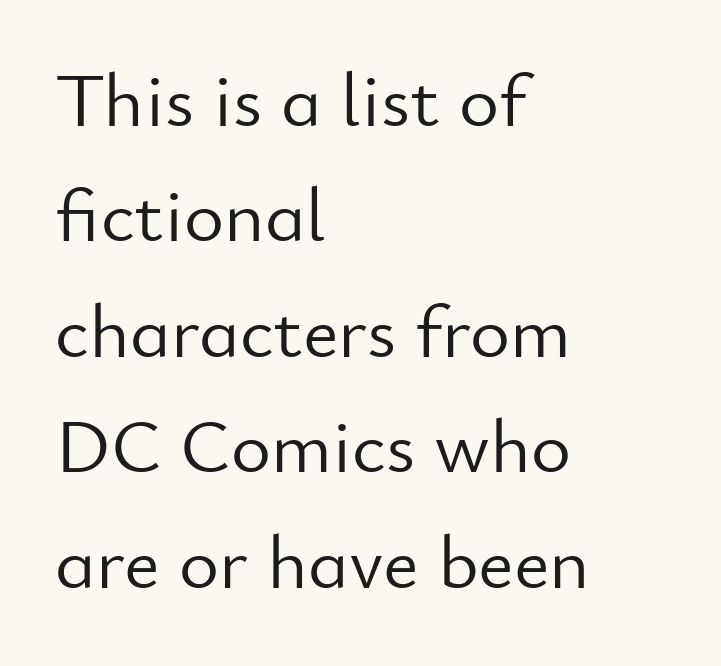
Q: Is the text bold? A: No.
Q: Is the text italic (slanted)? A: No, it is upright.
Q: Is the typeface a serif or a sans-serif typeface? A: Sans-serif.
Q: Is the text underlined? A: No.
Q: How is the paragraph aligned? A: Left-aligned.
Q: Is the spacing between letters normal or unusually wide? A: Normal.
Q: Is the spacing between lines tight, normal or loose? A: Normal.
Q: Width (condensed, normal, or wide)? A: Normal.
Q: Stroke contrast? A: Low.
Q: x-height? A: Small.
Q: Monospaced? A: No.
